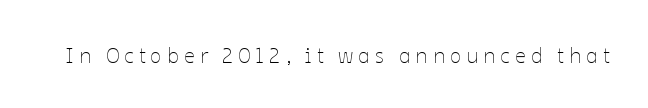
Descenders are the only things crossing below the line. The rendering inserts visible extra space after every character. Does the lettering tilt? It doesn't — this is upright. A quiet, ordinary-to-light weight characterises the typeface.
